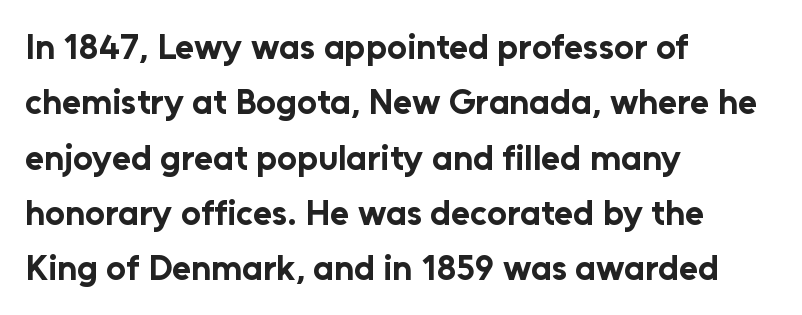
The image shows 35 px bold sans-serif type, upright; set left-aligned, normal line spacing (1.58x), normal letter spacing, not underlined; low stroke contrast and a medium x-height.
